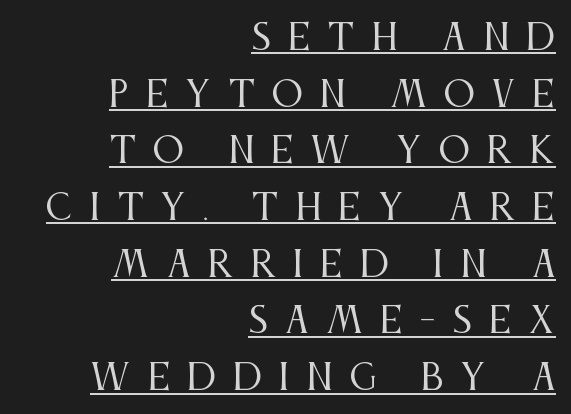
{"serif": "yes", "italic": "no", "bold": "no", "weight": "regular", "width": "condensed", "stroke_contrast": "medium", "x_height": "large", "monospaced": "no", "underline": "yes", "align": "right", "line_spacing": "normal", "line_spacing_ratio": 1.62, "letter_spacing": "wide", "letter_spacing_em": 0.48, "glyph_px": 35}
